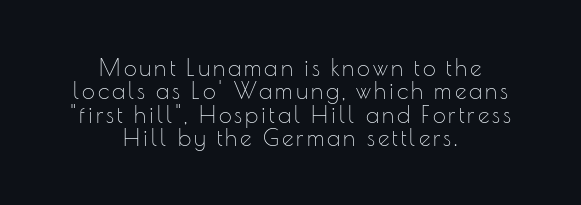
The letters stand upright; this is a roman face. Students, observe: this is what under-led, compact text looks like. Horizontal alignment here is central, giving a formal, balanced look. Has an underline been added? It has not.
